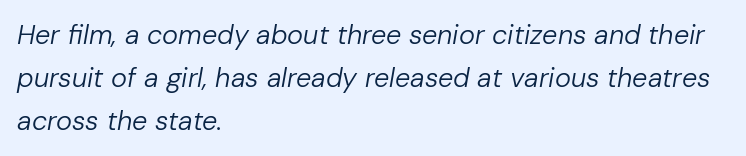
Q: Is the text bold? A: No.
Q: Is the text italic (slanted)? A: Yes, it leans right by about 10 degrees.
Q: Is the text underlined? A: No.
Q: How is the paragraph aligned? A: Left-aligned.
Q: Is the spacing between letters normal or unusually wide? A: Normal.
Q: Is the spacing between lines tight, normal or loose? A: Normal.
